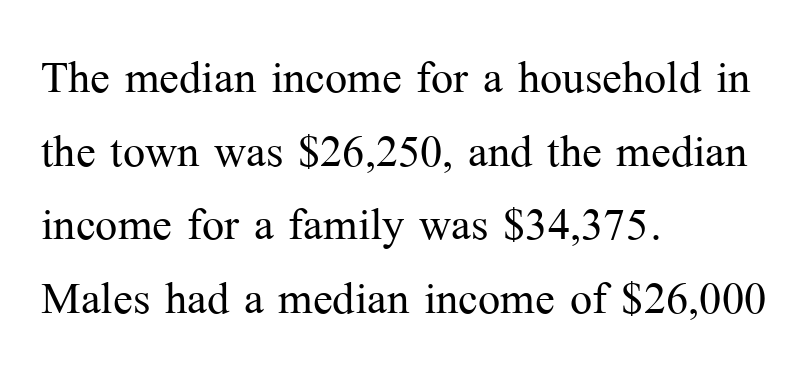
{"serif": "yes", "italic": "no", "bold": "no", "weight": "light", "width": "normal", "stroke_contrast": "medium", "x_height": "medium", "monospaced": "no", "underline": "no", "align": "left", "line_spacing": "normal", "line_spacing_ratio": 1.25, "letter_spacing": "normal", "letter_spacing_em": 0.0, "glyph_px": 59}
